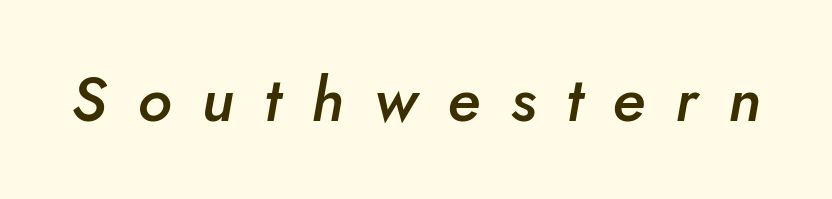
The image shows 62 px semibold type, italic (leaning right); set unusually wide letter spacing (+0.49 em), not underlined; low stroke contrast and a small x-height.
